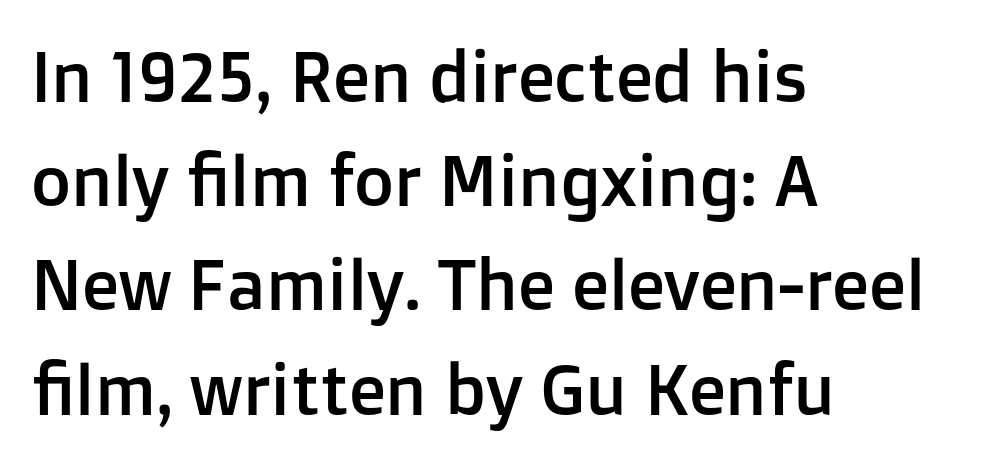
The image shows 69 px sans-serif type, upright; set left-aligned, normal line spacing (1.51x), normal letter spacing, not underlined; low stroke contrast and a medium x-height.
